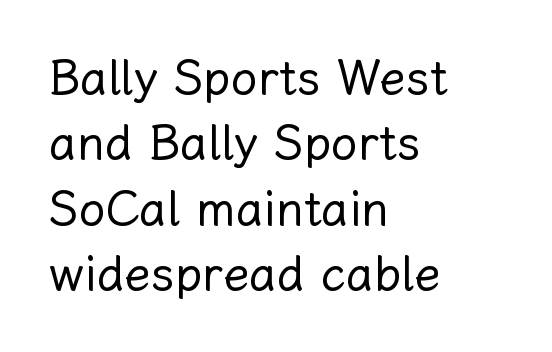
{"italic": "no", "bold": "no", "weight": "regular", "width": "normal", "stroke_contrast": "low", "x_height": "medium", "monospaced": "no", "underline": "no", "align": "left", "line_spacing": "normal", "line_spacing_ratio": 1.36, "letter_spacing": "normal", "letter_spacing_em": 0.0, "glyph_px": 48}
